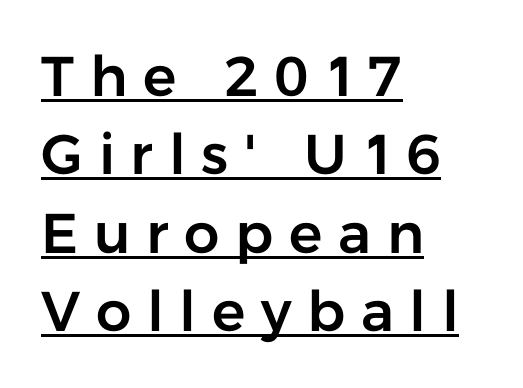
Note the varied advance widths — an 'i' is clearly narrower than an 'm'. Substantial extra tracking has been applied to these lines. The letters carry no serifs — their stems end cleanly without finishing strokes. Successive baselines arrive at the customary interval. The lines are quadded left.
